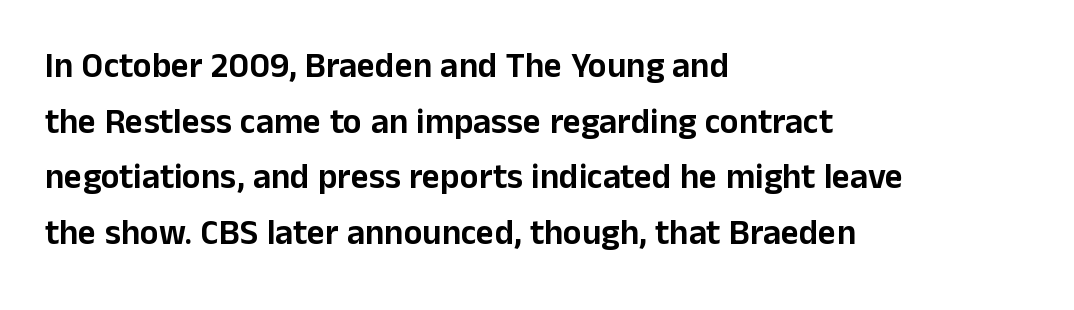
Q: Is the text italic (slanted)? A: No, it is upright.
Q: Is the typeface a serif or a sans-serif typeface? A: Sans-serif.
Q: Is the text underlined? A: No.
Q: How is the paragraph aligned? A: Left-aligned.
Q: Is the spacing between letters normal or unusually wide? A: Normal.
Q: Is the spacing between lines tight, normal or loose? A: Normal.
Q: Width (condensed, normal, or wide)? A: Normal.
Q: Stroke contrast? A: Low.
Q: x-height? A: Medium.
Q: Monospaced? A: No.
